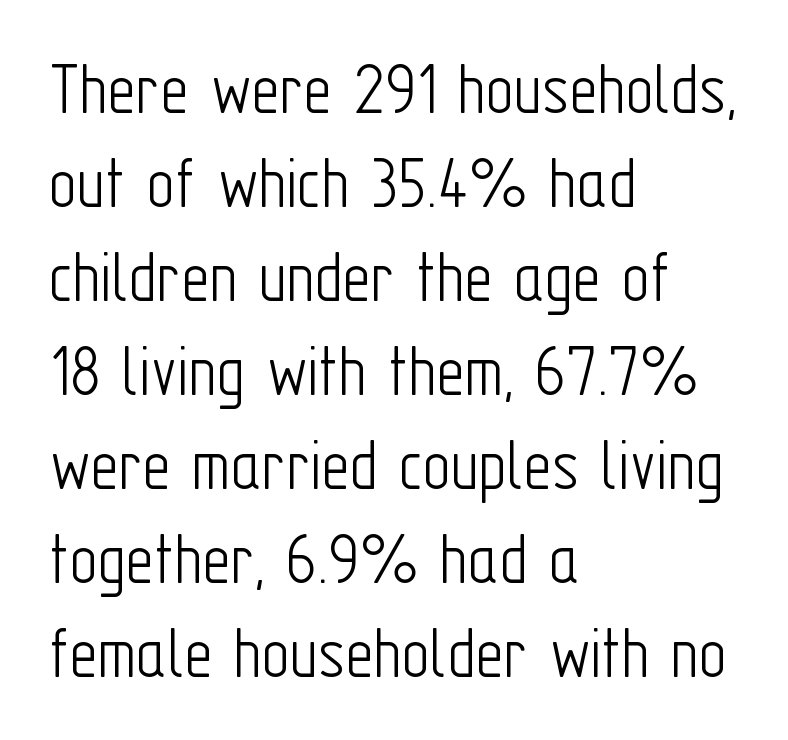
The image shows 77 px light, condensed sans-serif type, upright; set left-aligned, line spacing 1.22x, normal letter spacing, not underlined; low stroke contrast and a medium x-height.
